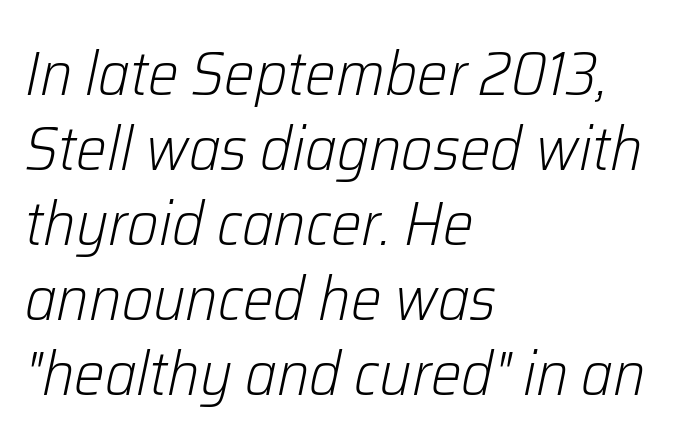
{"italic": "yes", "lean": "right", "slant_degrees": 12, "bold": "no", "weight": "light", "width": "normal", "stroke_contrast": "low", "x_height": "medium", "monospaced": "no", "underline": "no", "align": "left", "line_spacing_ratio": 1.23, "letter_spacing": "normal", "letter_spacing_em": 0.0, "glyph_px": 61}
